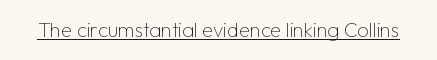
{"italic": "no", "bold": "no", "underline": "yes", "letter_spacing": "normal", "letter_spacing_em": 0.0, "glyph_px": 20}
